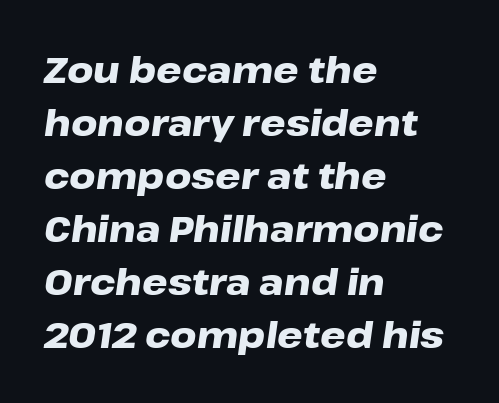
The image shows 36 px heavy, wide type, italic (leaning right); set left-aligned, normal line spacing (1.47x), normal letter spacing, not underlined; low stroke contrast and a medium x-height.
